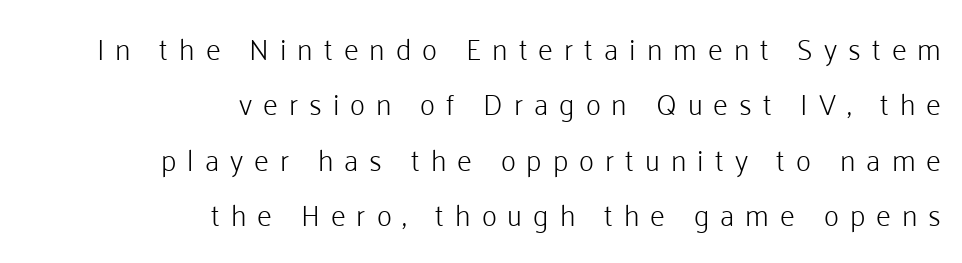
The image shows 29 px light sans-serif type, upright; set right-aligned, loose line spacing (1.91x), unusually wide letter spacing (+0.38 em), not underlined; low stroke contrast and a medium x-height.
